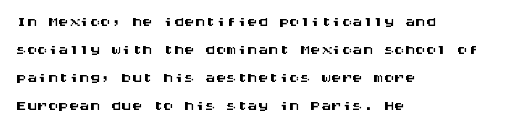
{"italic": "no", "underline": "no", "align": "left", "line_spacing": "normal", "line_spacing_ratio": 1.34, "letter_spacing": "normal", "letter_spacing_em": 0.0, "glyph_px": 21}
